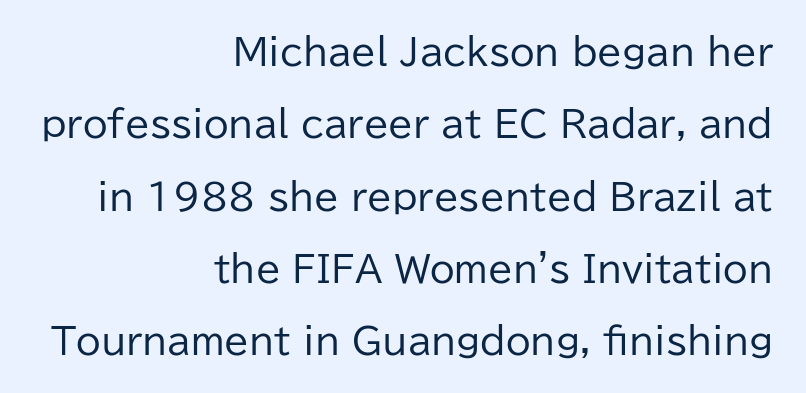
Whoever set this chose breathing room over compactness in the vertical rhythm. The letters advance in unequal steps, a hallmark of proportional type. Each stroke keeps to a modest, everyday thickness or less. These lines are composed in type without serifs. Is the block centered? No — it sits flush against the right margin.
